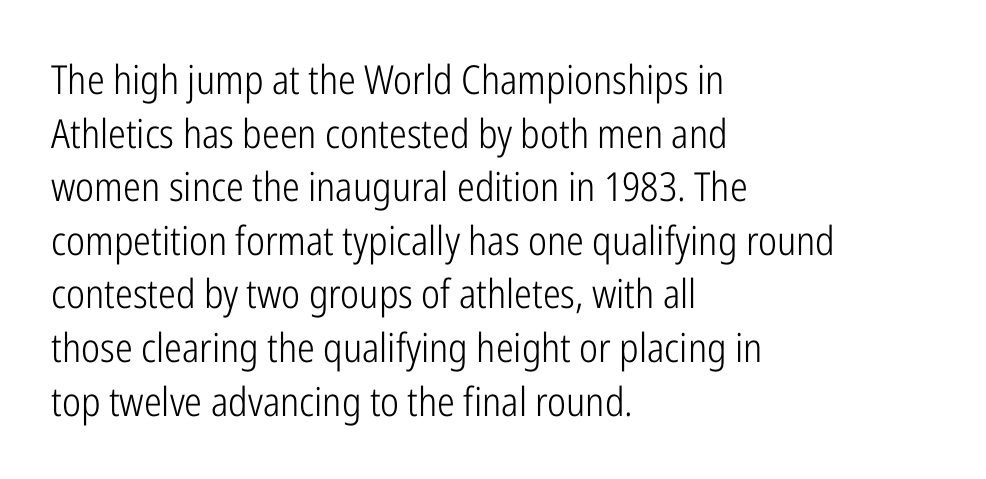
Q: Is the text bold? A: No.
Q: Is the text italic (slanted)? A: No, it is upright.
Q: Is the typeface a serif or a sans-serif typeface? A: Sans-serif.
Q: Is the text underlined? A: No.
Q: How is the paragraph aligned? A: Left-aligned.
Q: Is the spacing between letters normal or unusually wide? A: Normal.
Q: Is the spacing between lines tight, normal or loose? A: Normal.
Q: Width (condensed, normal, or wide)? A: Condensed.
Q: Stroke contrast? A: Low.
Q: x-height? A: Medium.
Q: Monospaced? A: No.
